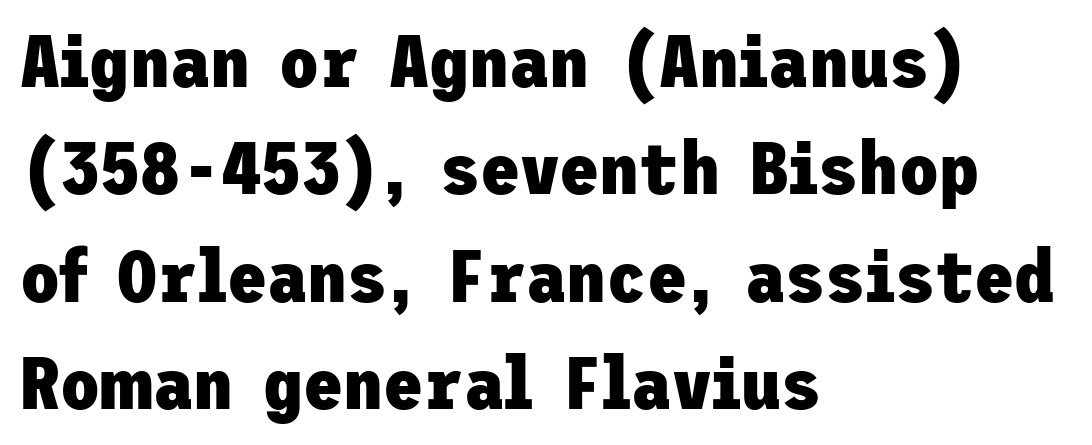
Q: Is the text bold? A: Yes.
Q: Is the text italic (slanted)? A: No, it is upright.
Q: Is the typeface a serif or a sans-serif typeface? A: Sans-serif.
Q: Is the text underlined? A: No.
Q: How is the paragraph aligned? A: Left-aligned.
Q: Is the spacing between letters normal or unusually wide? A: Normal.
Q: Is the spacing between lines tight, normal or loose? A: Normal.
Q: Width (condensed, normal, or wide)? A: Normal.
Q: Stroke contrast? A: Low.
Q: x-height? A: Medium.
